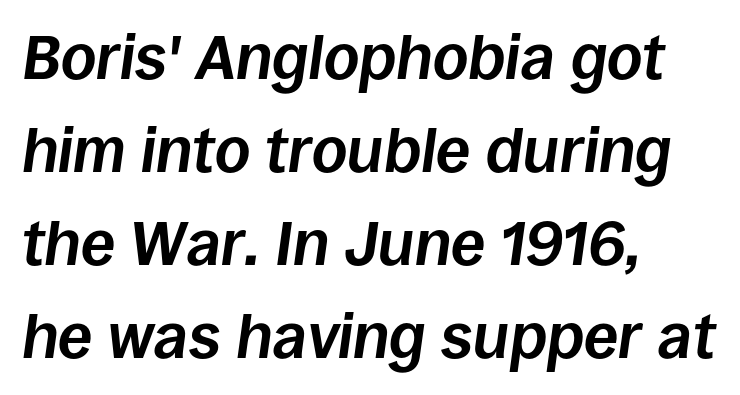
The image shows 62 px bold type, italic (leaning right); set left-aligned, normal line spacing (1.5x), normal letter spacing, not underlined; low stroke contrast and a large x-height.
